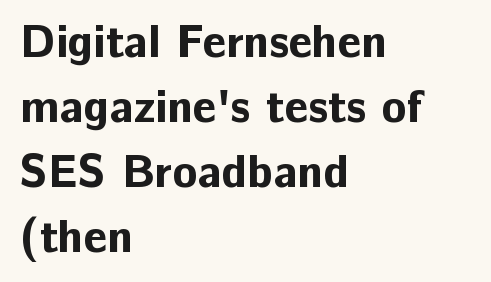
The image shows 46 px bold sans-serif type, upright; set left-aligned, normal line spacing (1.41x), normal letter spacing, not underlined; low stroke contrast and a medium x-height.
